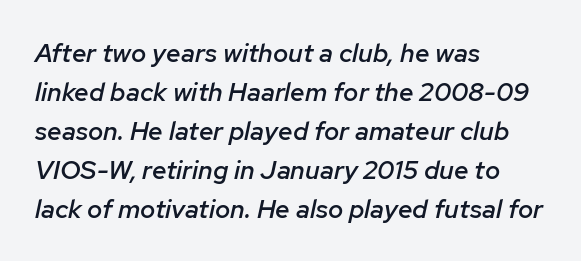
Q: Is the text bold? A: Semi-bold.
Q: Is the text italic (slanted)? A: Yes, it leans right by about 12 degrees.
Q: Is the text underlined? A: No.
Q: How is the paragraph aligned? A: Left-aligned.
Q: Is the spacing between letters normal or unusually wide? A: Normal.
Q: Is the spacing between lines tight, normal or loose? A: Normal.
